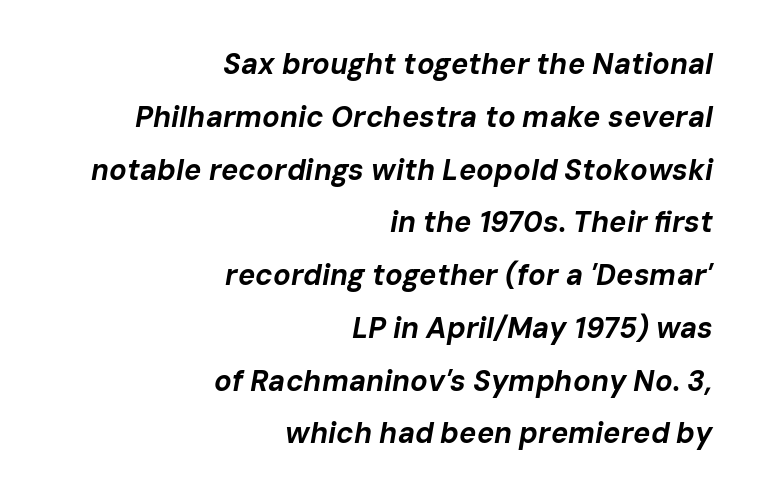
Notice how the stems are inclined rather than vertical — that's the hallmark of italics. These lines stack with their right ends in a neat column. The words here are not underlined. Observe the ordinary spacing: letters are neighbours, not strangers. A dark, heavy texture on the line: the type is bold.
